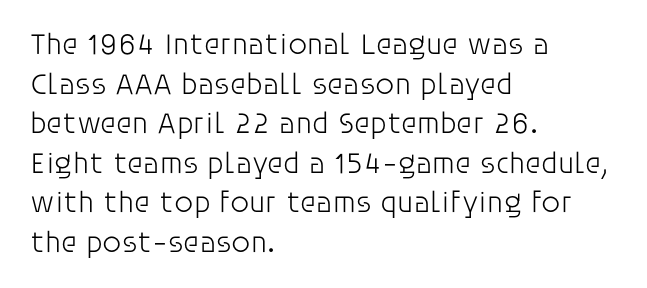
Q: Is the text bold? A: No.
Q: Is the text italic (slanted)? A: No, it is upright.
Q: Is the typeface a serif or a sans-serif typeface? A: Sans-serif.
Q: Is the text underlined? A: No.
Q: How is the paragraph aligned? A: Left-aligned.
Q: Is the spacing between letters normal or unusually wide? A: Normal.
Q: Is the spacing between lines tight, normal or loose? A: Normal.
Q: Width (condensed, normal, or wide)? A: Normal.
Q: Stroke contrast? A: Low.
Q: x-height? A: Large.
Q: Monospaced? A: No.
